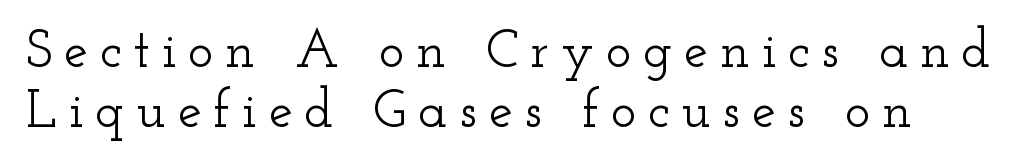
Q: Is the text italic (slanted)? A: No, it is upright.
Q: Is the typeface a serif or a sans-serif typeface? A: Serif.
Q: Is the text underlined? A: No.
Q: Is the spacing between letters normal or unusually wide? A: Unusually wide.
Q: Is the spacing between lines tight, normal or loose? A: Tight.
Q: Width (condensed, normal, or wide)? A: Wide.
Q: Stroke contrast? A: Low.
Q: x-height? A: Small.
Q: Monospaced? A: No.
